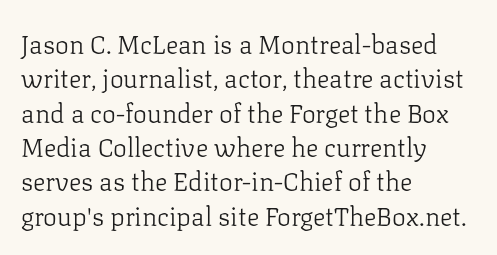
Q: Is the text bold? A: No.
Q: Is the text italic (slanted)? A: No, it is upright.
Q: Is the text underlined? A: No.
Q: How is the paragraph aligned? A: Left-aligned.
Q: Is the spacing between letters normal or unusually wide? A: Normal.
Q: Is the spacing between lines tight, normal or loose? A: Normal.
